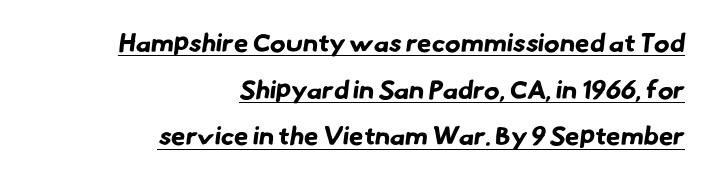
The image shows 26 px bold type; set right-aligned, line spacing 1.79x, normal letter spacing, underlined.
